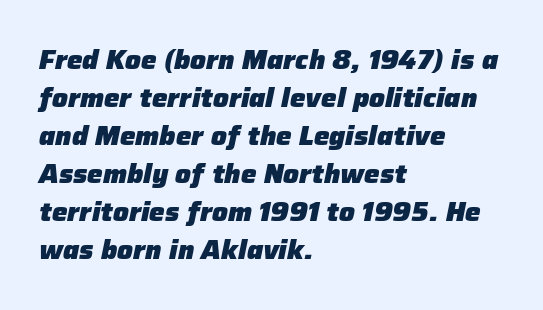
Q: Is the text bold? A: Yes.
Q: Is the text italic (slanted)? A: Yes, it leans right by about 12 degrees.
Q: Is the text underlined? A: No.
Q: How is the paragraph aligned? A: Left-aligned.
Q: Is the spacing between letters normal or unusually wide? A: Normal.
Q: Is the spacing between lines tight, normal or loose? A: Normal.
